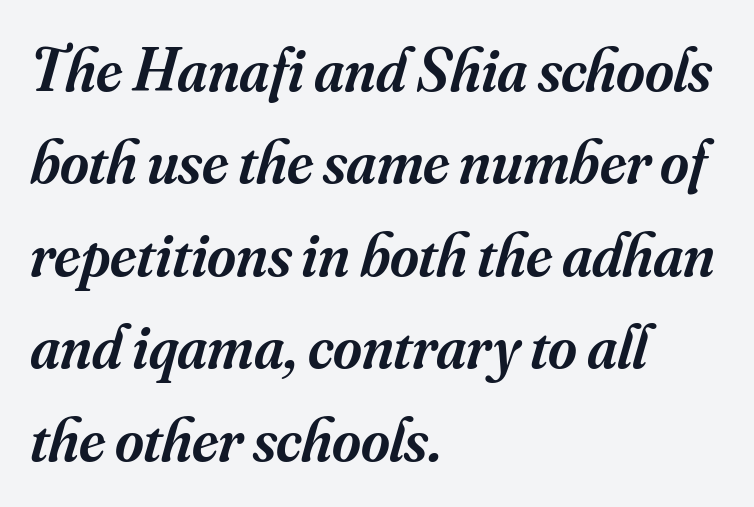
The image shows 62 px semibold serif type, italic (leaning right); set left-aligned, normal line spacing (1.49x), normal letter spacing, not underlined; medium stroke contrast and a small x-height.
